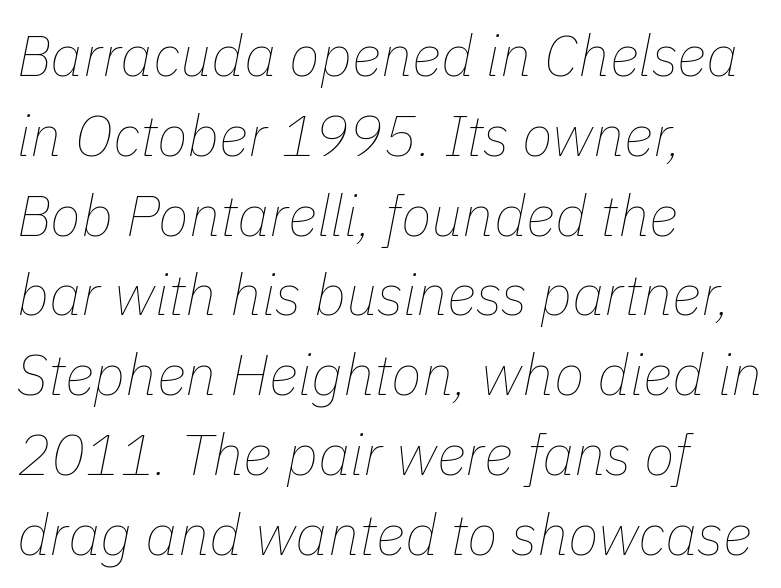
The image shows 57 px thin type, italic (leaning right); set left-aligned, normal line spacing (1.4x), normal letter spacing, not underlined; low stroke contrast and a medium x-height.
